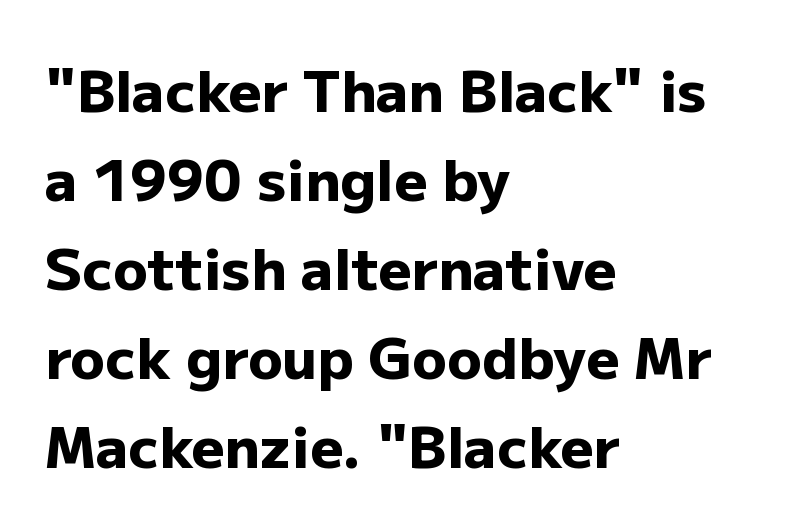
Q: Is the text bold? A: Yes.
Q: Is the text italic (slanted)? A: No, it is upright.
Q: Is the typeface a serif or a sans-serif typeface? A: Sans-serif.
Q: Is the text underlined? A: No.
Q: How is the paragraph aligned? A: Left-aligned.
Q: Is the spacing between letters normal or unusually wide? A: Normal.
Q: Is the spacing between lines tight, normal or loose? A: Normal.
Q: Width (condensed, normal, or wide)? A: Normal.
Q: Stroke contrast? A: Low.
Q: x-height? A: Medium.
Q: Monospaced? A: No.
